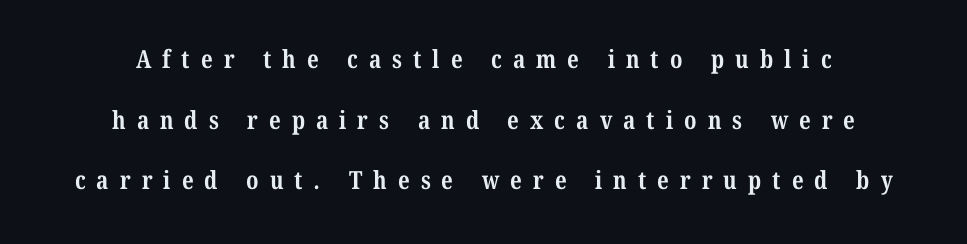
{"bold": "yes", "underline": "no", "align": "center", "line_spacing": "loose", "line_spacing_ratio": 2.43, "letter_spacing": "wide", "letter_spacing_em": 0.44, "glyph_px": 25}
